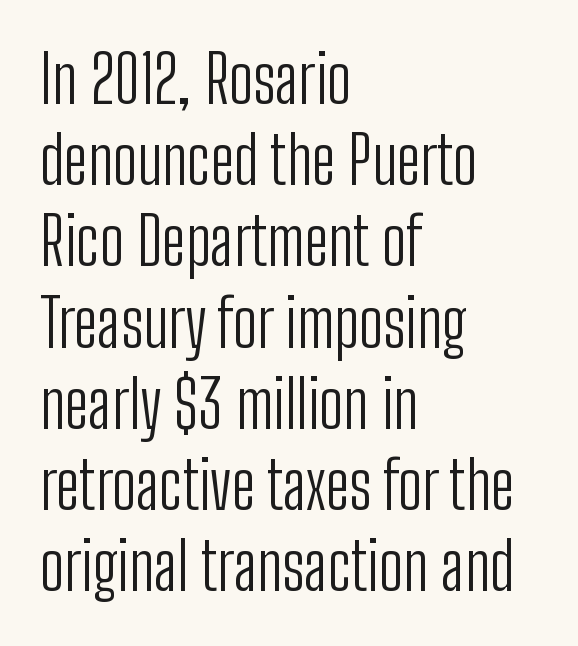
{"serif": "no", "italic": "no", "bold": "no", "weight": "light", "width": "condensed", "stroke_contrast": "low", "x_height": "medium", "monospaced": "no", "underline": "no", "align": "left", "line_spacing": "normal", "line_spacing_ratio": 1.25, "letter_spacing": "normal", "letter_spacing_em": 0.0, "glyph_px": 65}
